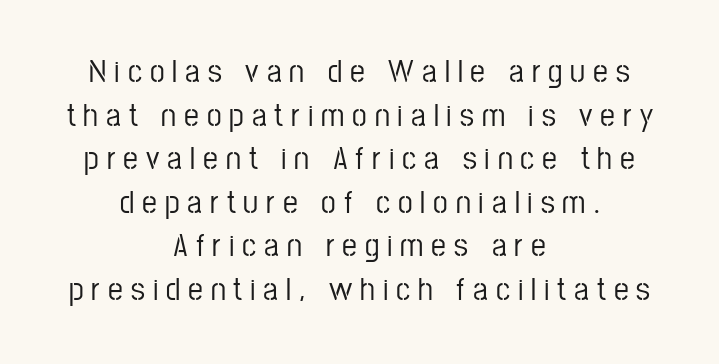
Q: Is the text italic (slanted)? A: No, it is upright.
Q: Is the typeface a serif or a sans-serif typeface? A: Sans-serif.
Q: Is the text underlined? A: No.
Q: How is the paragraph aligned? A: Centered.
Q: Is the spacing between letters normal or unusually wide? A: Unusually wide.
Q: Is the spacing between lines tight, normal or loose? A: Normal.
Q: Width (condensed, normal, or wide)? A: Condensed.
Q: Stroke contrast? A: Low.
Q: x-height? A: Medium.
Q: Monospaced? A: No.
